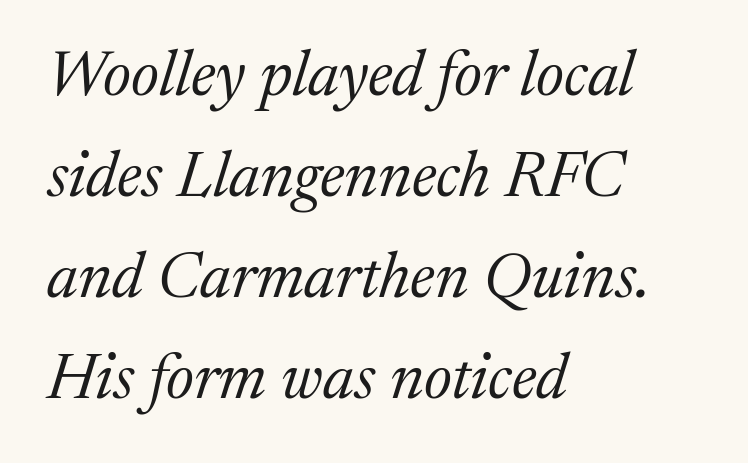
Q: Is the text bold? A: No.
Q: Is the text italic (slanted)? A: Yes, it leans right by about 17 degrees.
Q: Is the typeface a serif or a sans-serif typeface? A: Serif.
Q: Is the text underlined? A: No.
Q: How is the paragraph aligned? A: Left-aligned.
Q: Is the spacing between letters normal or unusually wide? A: Normal.
Q: Is the spacing between lines tight, normal or loose? A: Normal.
Q: Width (condensed, normal, or wide)? A: Normal.
Q: Stroke contrast? A: Medium.
Q: x-height? A: Medium.
Q: Monospaced? A: No.
